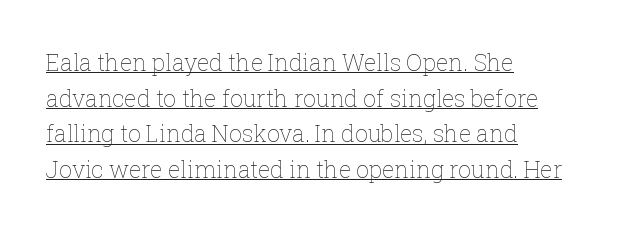
{"italic": "no", "bold": "no", "underline": "yes", "align": "left", "line_spacing": "normal", "line_spacing_ratio": 1.55, "letter_spacing": "normal", "letter_spacing_em": 0.0, "glyph_px": 23}
